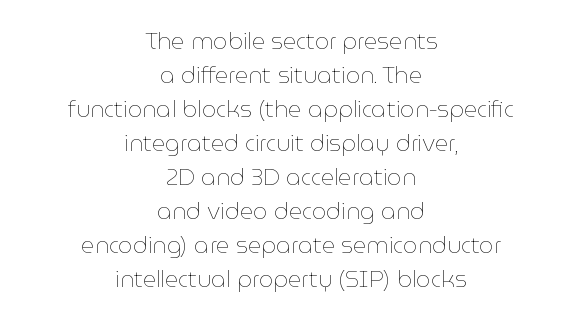
Horizontal bands of white between lines are of average thickness. The rag falls on both sides of this text block equally. No heavy texture on the line: the type isn't bold. Do the letters lean? They stand straight.
